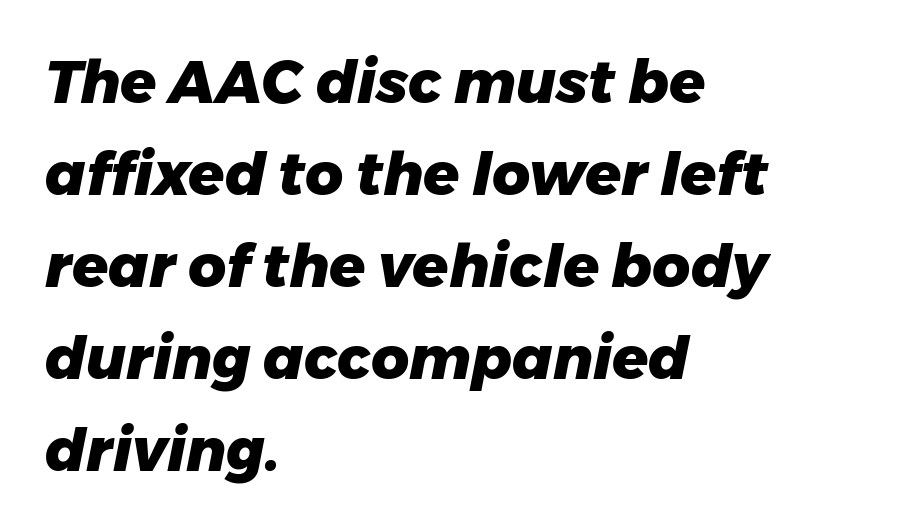
The image shows 59 px heavy type, italic (leaning right); set left-aligned, normal line spacing (1.56x), normal letter spacing, not underlined; low stroke contrast and a medium x-height.
